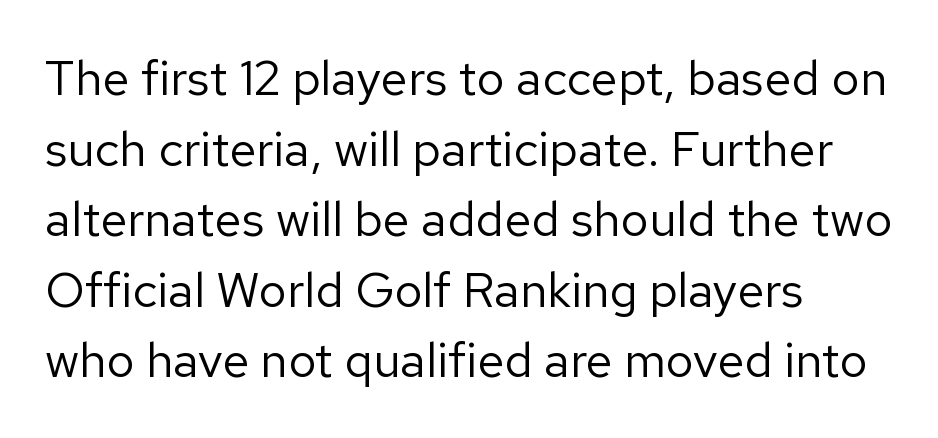
The image shows 49 px regular-weight sans-serif type, upright; set left-aligned, normal line spacing (1.44x), normal letter spacing, not underlined; low stroke contrast and a medium x-height.
